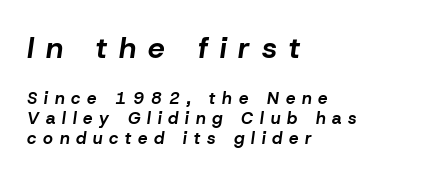
The image shows 30 px bold type, italic (leaning right); set left-aligned, line spacing 1.17x, unusually wide letter spacing (+0.4 em), not underlined; the first (top) block is 1.76x larger; low stroke contrast and a medium x-height.
